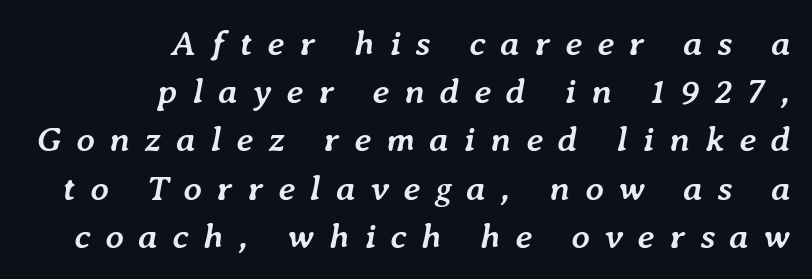
The image shows 36 px semibold type, italic (leaning right); set right-aligned, normal line spacing (1.34x), unusually wide letter spacing (+0.41 em), not underlined; low stroke contrast and a medium x-height.
